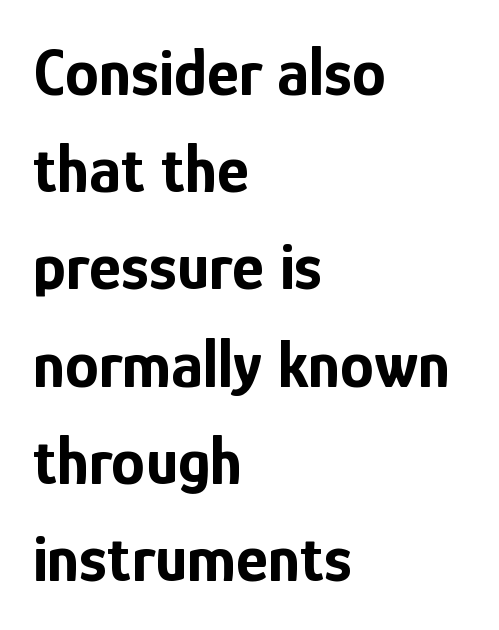
The type is set solid horizontally, with unmodified tracking. Each letter keeps its own natural width here, so spacing adapts to shape. The specimen omits any rule beneath the text block's lines. Line starts are locked; line ends wander.
